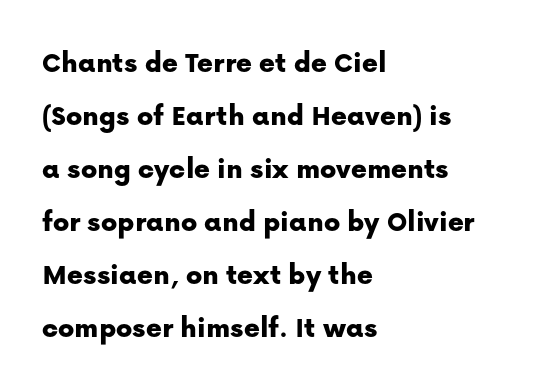
The image shows 30 px sans-serif type, upright; set left-aligned, line spacing 1.77x, normal letter spacing, not underlined; low stroke contrast and a medium x-height.
